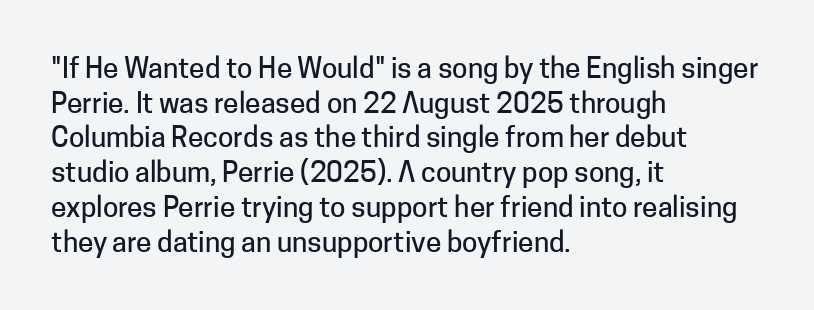
Words float on clear page, feet unadorned. A roman cut, with each character standing at attention. A typesetter would call this proportional, since set widths differ per character. The designer went with a sans here, leaving each stem footless. Horizontally, the lines are justified to the leading edge only.
